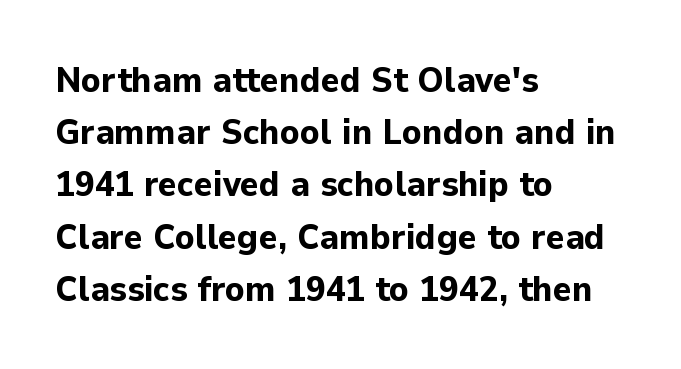
{"serif": "no", "italic": "no", "bold": "yes", "weight": "bold", "width": "normal", "stroke_contrast": "low", "x_height": "medium", "monospaced": "no", "underline": "no", "align": "left", "line_spacing": "normal", "line_spacing_ratio": 1.45, "letter_spacing": "normal", "letter_spacing_em": 0.0, "glyph_px": 36}
